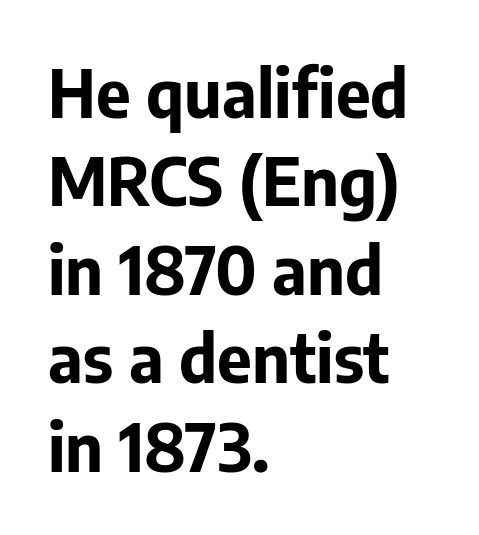
Q: Is the text bold? A: Yes.
Q: Is the text italic (slanted)? A: No, it is upright.
Q: Is the typeface a serif or a sans-serif typeface? A: Sans-serif.
Q: Is the text underlined? A: No.
Q: How is the paragraph aligned? A: Left-aligned.
Q: Is the spacing between letters normal or unusually wide? A: Normal.
Q: Is the spacing between lines tight, normal or loose? A: Normal.
Q: Width (condensed, normal, or wide)? A: Normal.
Q: Stroke contrast? A: Low.
Q: x-height? A: Medium.
Q: Monospaced? A: No.
